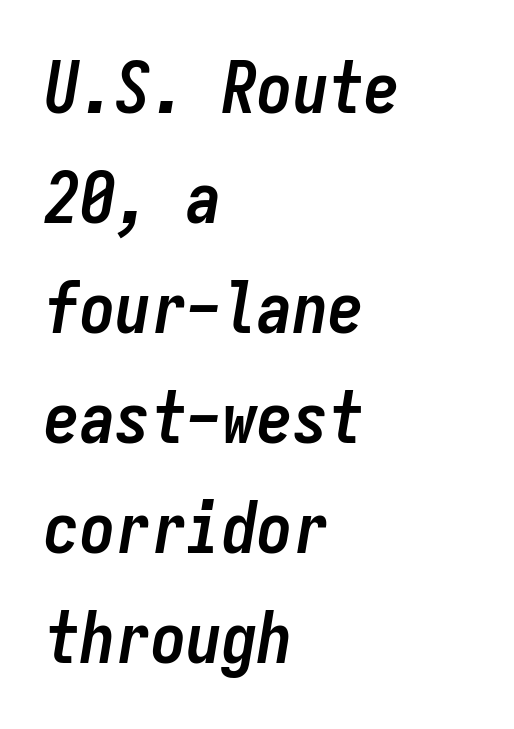
Rendered with sloped, italic letterforms. Rule under the text: the space is simply empty. Notice how descenders clear the ascenders below comfortably — that's standard leading. Pretty heavy lettering here — definitely bold. The passage shown has conventional tracking throughout. Here the designer chose a console-style face with uniform glyph widths.
